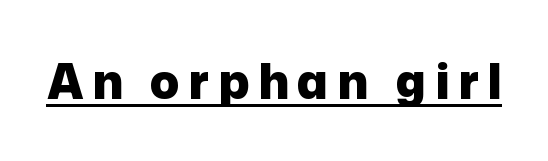
Q: Is the text bold? A: Yes.
Q: Is the text italic (slanted)? A: No, it is upright.
Q: Is the typeface a serif or a sans-serif typeface? A: Sans-serif.
Q: Is the text underlined? A: Yes.
Q: Width (condensed, normal, or wide)? A: Normal.
Q: Stroke contrast? A: Low.
Q: x-height? A: Medium.
Q: Monospaced? A: No.
